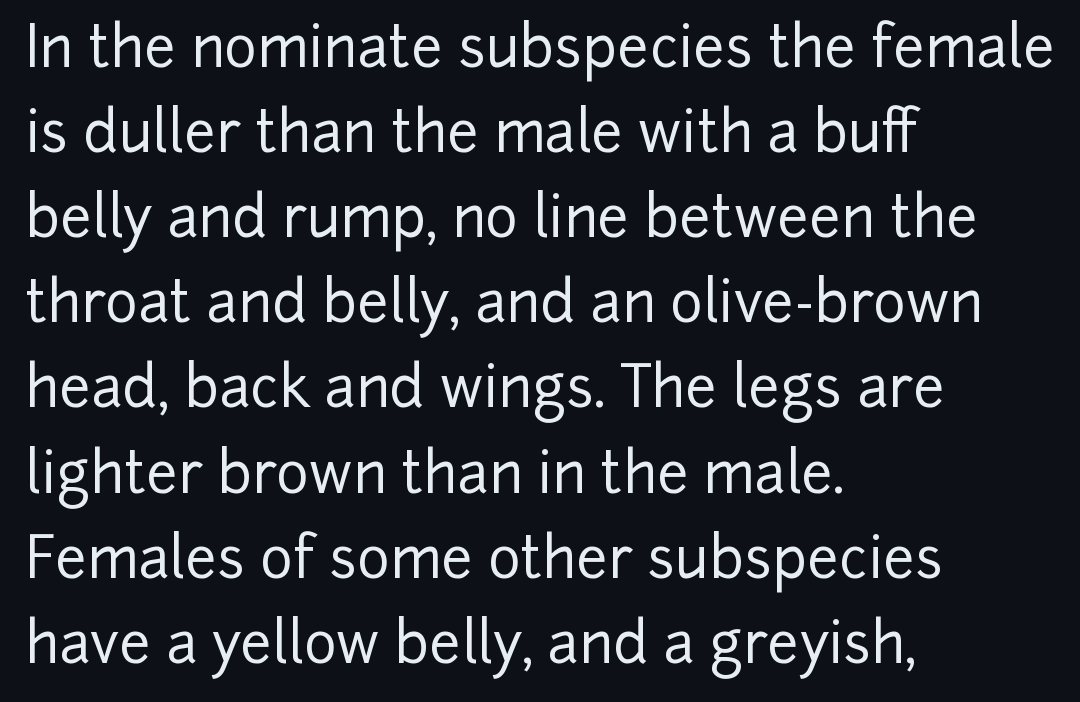
{"serif": "no", "italic": "no", "width": "normal", "stroke_contrast": "low", "x_height": "medium", "monospaced": "no", "underline": "no", "align": "left", "line_spacing": "normal", "line_spacing_ratio": 1.52, "letter_spacing": "normal", "letter_spacing_em": 0.0, "glyph_px": 56}
